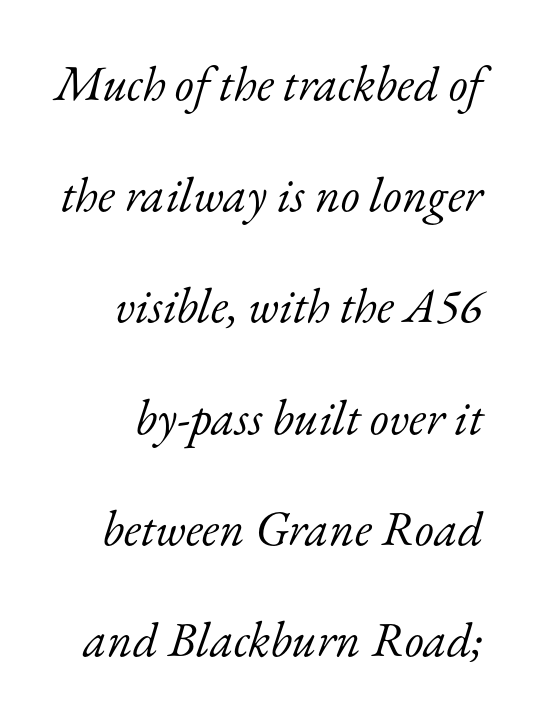
{"serif": "yes", "italic": "yes", "lean": "right", "slant_degrees": 17, "bold": "no", "weight": "light", "width": "normal", "stroke_contrast": "low", "x_height": "small", "monospaced": "no", "underline": "no", "line_spacing": "loose", "line_spacing_ratio": 2.27, "letter_spacing": "normal", "letter_spacing_em": 0.0, "glyph_px": 49}
